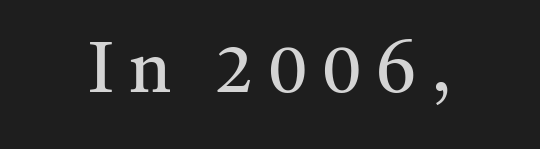
Q: Is the text bold? A: No.
Q: Is the text italic (slanted)? A: No, it is upright.
Q: Is the typeface a serif or a sans-serif typeface? A: Serif.
Q: Is the text underlined? A: No.
Q: Is the spacing between letters normal or unusually wide? A: Unusually wide.
Q: Width (condensed, normal, or wide)? A: Normal.
Q: Stroke contrast? A: Medium.
Q: x-height? A: Medium.
Q: Monospaced? A: No.
